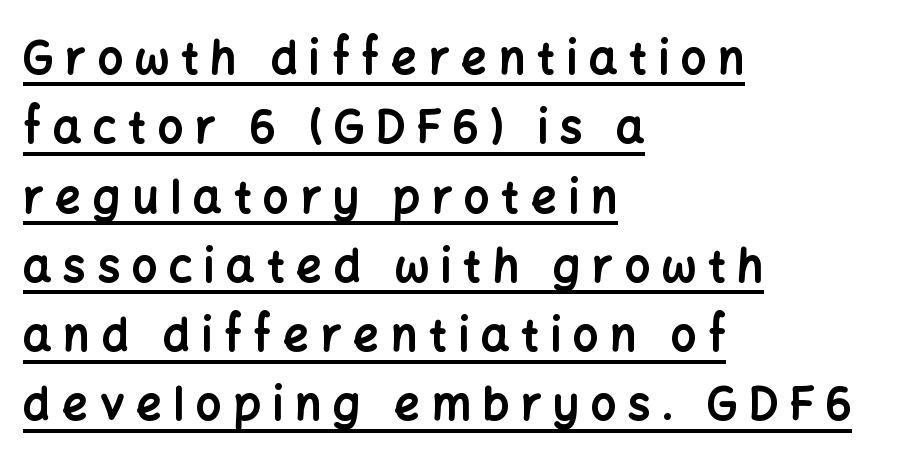
Q: Is the text bold? A: Yes.
Q: Is the text italic (slanted)? A: No, it is upright.
Q: Is the typeface a serif or a sans-serif typeface? A: Sans-serif.
Q: Is the text underlined? A: Yes.
Q: How is the paragraph aligned? A: Left-aligned.
Q: Is the spacing between letters normal or unusually wide? A: Unusually wide.
Q: Is the spacing between lines tight, normal or loose? A: Normal.
Q: Width (condensed, normal, or wide)? A: Normal.
Q: Stroke contrast? A: Low.
Q: x-height? A: Medium.
Q: Monospaced? A: No.
